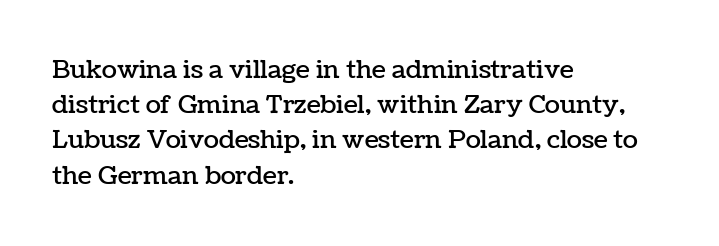
The image shows 25 px text type, upright; set left-aligned, normal line spacing (1.41x), normal letter spacing, not underlined.
